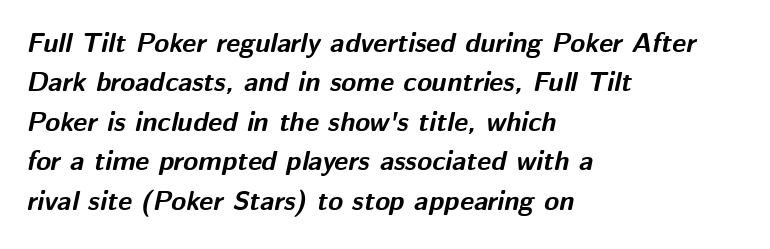
Leftover space on each line is placed entirely after the last word. This is oblique type, the kind used for emphasis or titles. The gap between lines stays unmarked. Honestly, the letter spacing is just normal — you wouldn't notice it.
